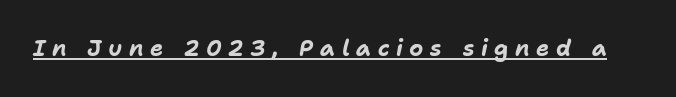
Q: Is the text bold? A: Yes.
Q: Is the text italic (slanted)? A: Yes, it leans right by about 11 degrees.
Q: Is the text underlined? A: Yes.
Q: Is the spacing between letters normal or unusually wide? A: Unusually wide.
